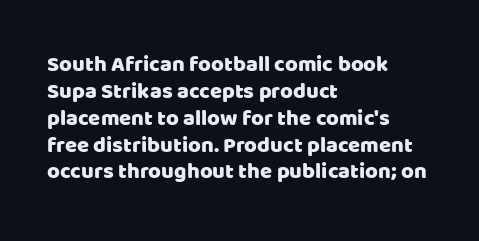
The image shows 22 px text type, upright; set left-aligned, line spacing 1.22x, normal letter spacing, not underlined.
